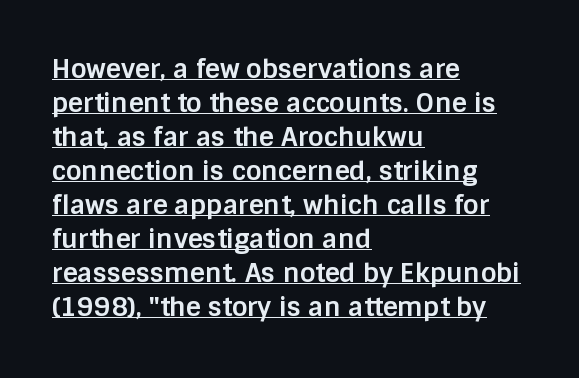
Q: Is the text bold? A: Yes.
Q: Is the text italic (slanted)? A: No, it is upright.
Q: Is the text underlined? A: Yes.
Q: How is the paragraph aligned? A: Left-aligned.
Q: Is the spacing between letters normal or unusually wide? A: Normal.
Q: Is the spacing between lines tight, normal or loose? A: Normal.
